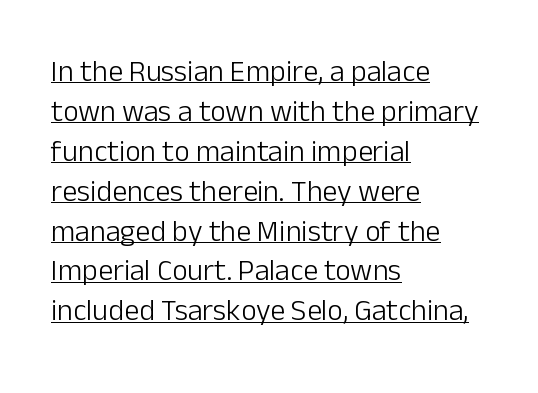
The image shows 30 px light sans-serif type, upright; set left-aligned, normal line spacing (1.33x), normal letter spacing, underlined; low stroke contrast and a medium x-height.
